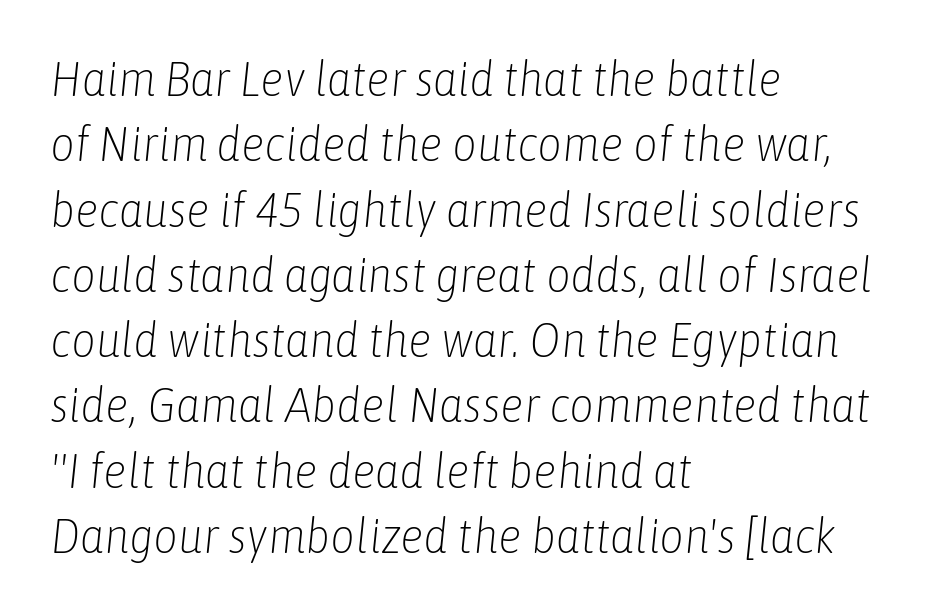
Q: Is the text bold? A: No.
Q: Is the text italic (slanted)? A: Yes, it leans right by about 6 degrees.
Q: Is the text underlined? A: No.
Q: How is the paragraph aligned? A: Left-aligned.
Q: Is the spacing between letters normal or unusually wide? A: Normal.
Q: Is the spacing between lines tight, normal or loose? A: Normal.
Q: Width (condensed, normal, or wide)? A: Condensed.
Q: Stroke contrast? A: Low.
Q: x-height? A: Medium.
Q: Monospaced? A: No.
